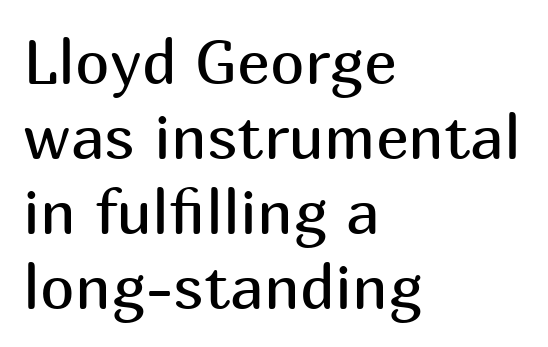
Here the designer chose a conventional face with non-uniform glyph widths. Does extra space separate the letters? No, they use regular spacing. Check under the words: just untouched page. You can tell from the bare stems that sans-serif type was used. Is this a heavy cut? Hardly; it is regular or lighter. Tall strokes in this sample are plumb rather than angled.
